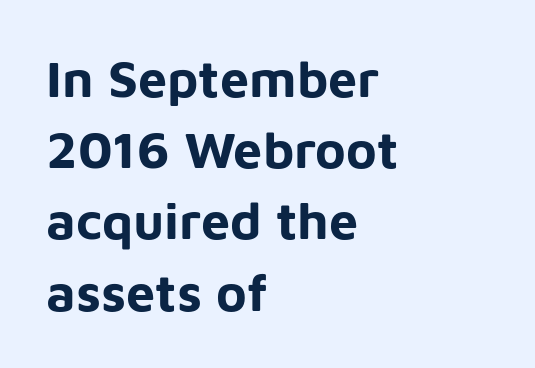
The lettering holds an erect, upright posture throughout. No extra tracking has been applied to these lines. Look at the bottom of the vertical strokes: they stop flat, with no serifs. Lines of text with bare space underneath. Where is the straight margin? On the left. Its strokes are broad and dark, the hallmark of bold type.
